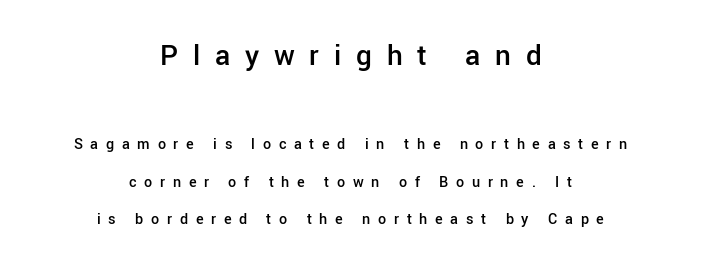
The image shows 31 px semibold sans-serif type, upright; set centered, loose line spacing (2.36x), unusually wide letter spacing (+0.48 em), not underlined; the first (top) block is 1.94x larger; low stroke contrast and a medium x-height.
